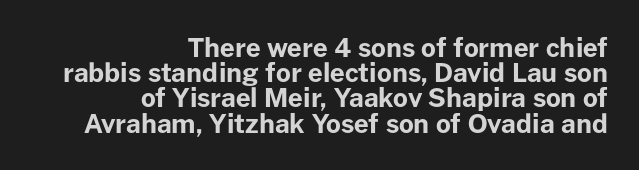
Honestly, the rows look squashed on top of each other. Observe the ordinary spacing: letters are neighbours, not strangers. The typesetting leans heavy: a genuine bold. No word sits above an underline.
